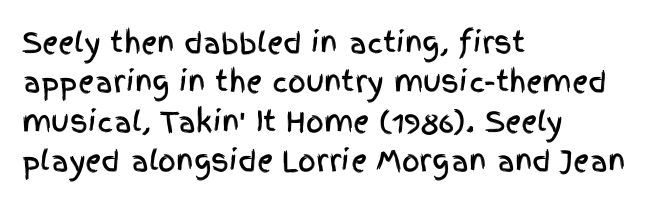
The image shows 28 px condensed sans-serif type, upright; set left-aligned, normal line spacing (1.41x), normal letter spacing, not underlined; a large x-height.
